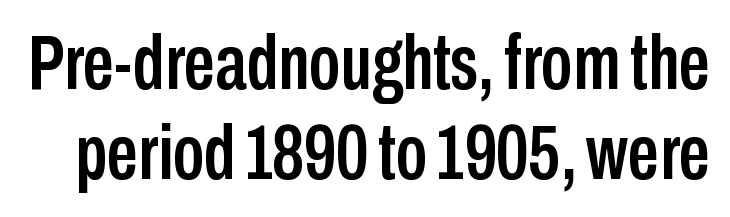
The image shows 78 px condensed sans-serif type, upright; set line spacing 1.16x, normal letter spacing, not underlined; low stroke contrast and a medium x-height.
